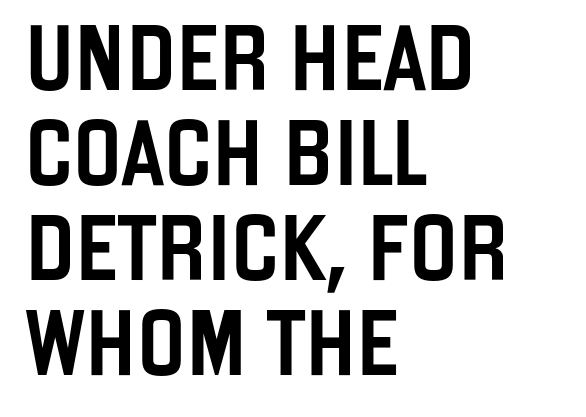
{"serif": "no", "italic": "no", "width": "condensed", "stroke_contrast": "low", "x_height": "large", "monospaced": "no", "underline": "no", "align": "left", "line_spacing": "normal", "line_spacing_ratio": 1.46, "letter_spacing": "normal", "letter_spacing_em": 0.0, "glyph_px": 65}
